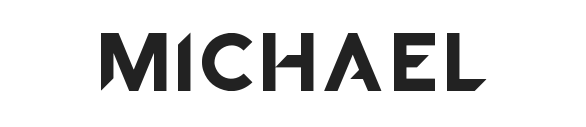
The image shows 61 px sans-serif type, upright; set centered, not underlined; low stroke contrast and a large x-height.
